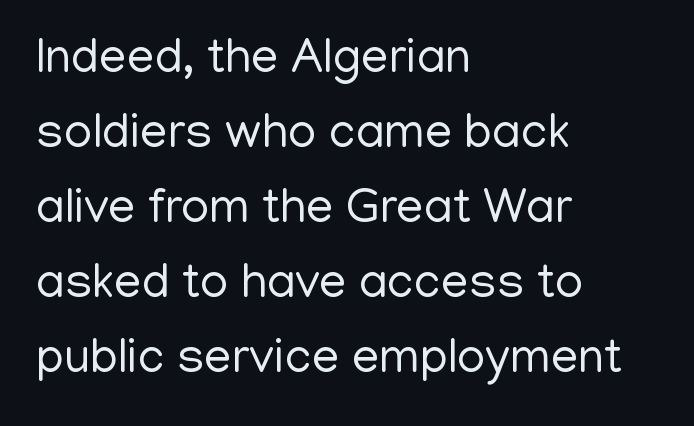
Decoration check: the copy has no underline. The weight tops out at a normal text grade. Short note: letters normally spaced. Posture: straight, roman, zero tilt.
